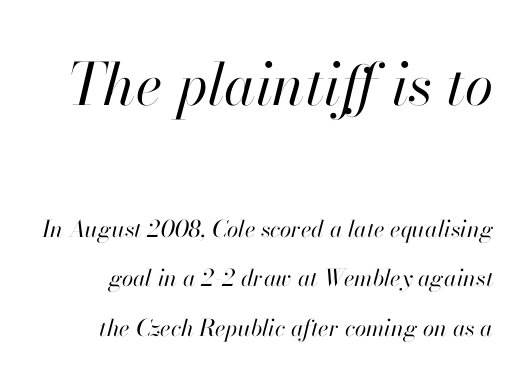
Q: Is the text bold? A: No.
Q: Is the text italic (slanted)? A: Yes, it leans right by about 13 degrees.
Q: Is the text underlined? A: No.
Q: Is the spacing between letters normal or unusually wide? A: Normal.
Q: Is the spacing between lines tight, normal or loose? A: Loose.
Q: Which block of text is set in a larger size, the first (top) or the second (bottom)? A: The first (top) one.
Q: Width (condensed, normal, or wide)? A: Normal.
Q: Stroke contrast? A: High.
Q: x-height? A: Small.
Q: Monospaced? A: No.
